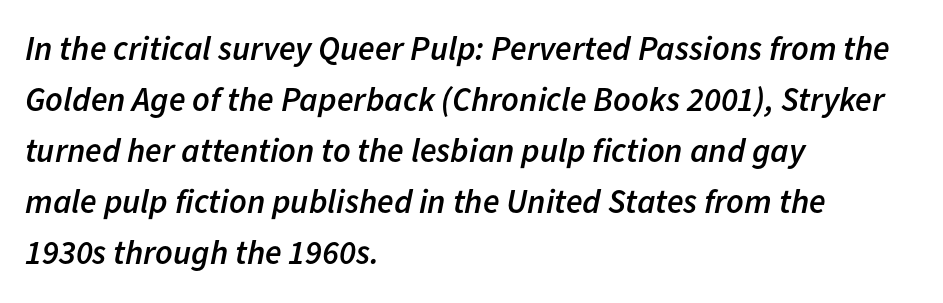
The image shows 34 px semibold type, italic (leaning right); set left-aligned, normal line spacing (1.5x), normal letter spacing, not underlined; low stroke contrast and a medium x-height.
